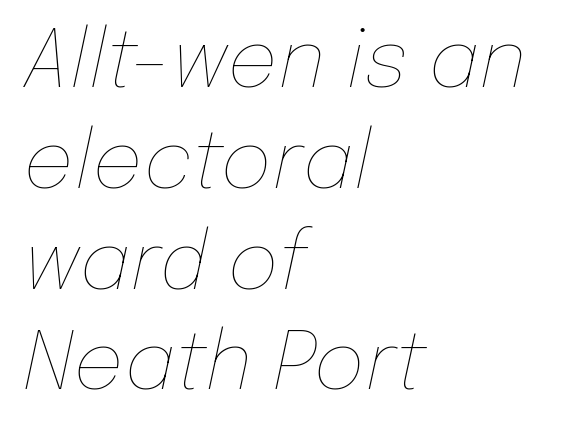
{"italic": "yes", "lean": "right", "slant_degrees": 12, "bold": "no", "weight": "thin", "width": "normal", "stroke_contrast": "low", "x_height": "medium", "monospaced": "no", "underline": "no", "align": "left", "line_spacing": "normal", "line_spacing_ratio": 1.26, "letter_spacing": "normal", "letter_spacing_em": 0.0, "glyph_px": 80}
